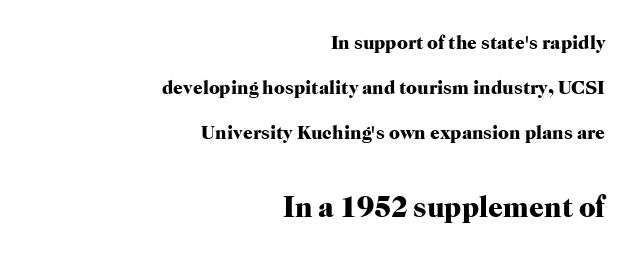
The image shows 29 px heavy serif type, upright; set right-aligned, loose line spacing (2.37x), normal letter spacing, not underlined; the second (bottom) block is 1.53x larger; high stroke contrast and a medium x-height.
